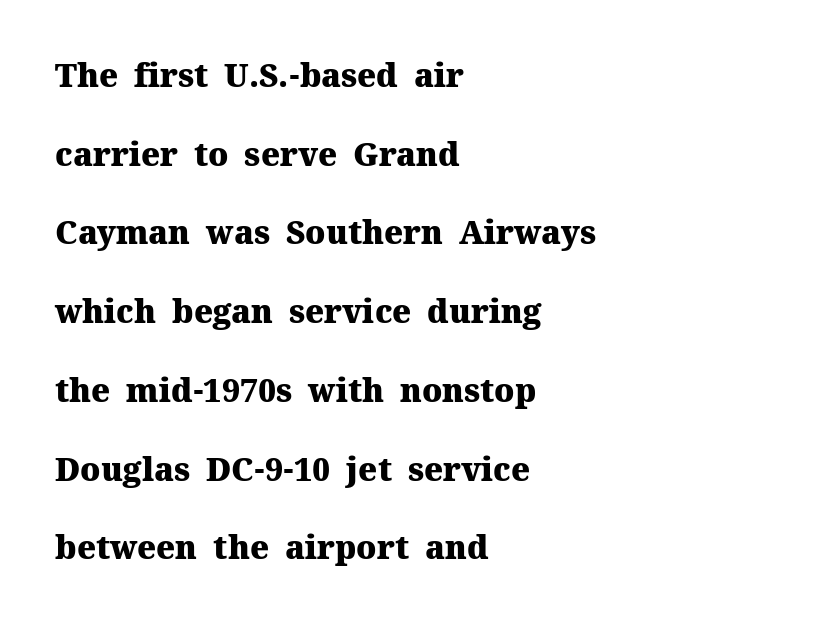
The axis of the letterforms is exactly vertical. Teacher's note: observe the even left margin — that is flush-left alignment. A bare baseline throughout the passage. Thick stems and heavy bowls — unmistakably bold. The designer went with a serif here, giving each stem small feet.
